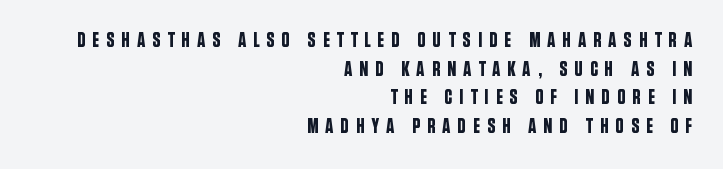
The image shows 21 px text type, upright; set right-aligned, normal line spacing (1.36x), unusually wide letter spacing (+0.32 em), not underlined.
